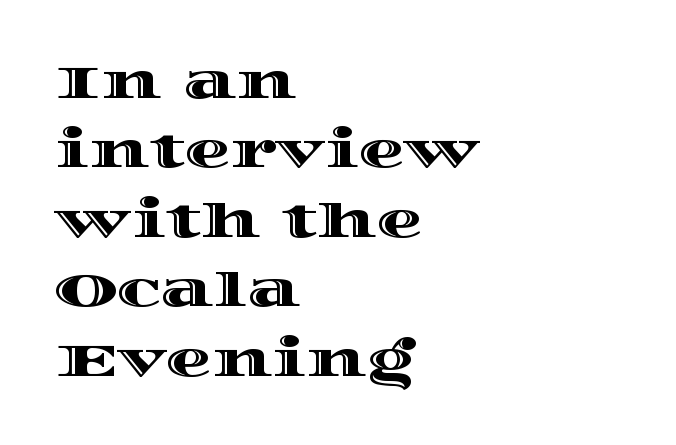
{"italic": "no", "width": "wide", "x_height": "large", "monospaced": "no", "underline": "no", "align": "left", "line_spacing": "normal", "line_spacing_ratio": 1.51, "letter_spacing": "normal", "letter_spacing_em": 0.0, "glyph_px": 46}
